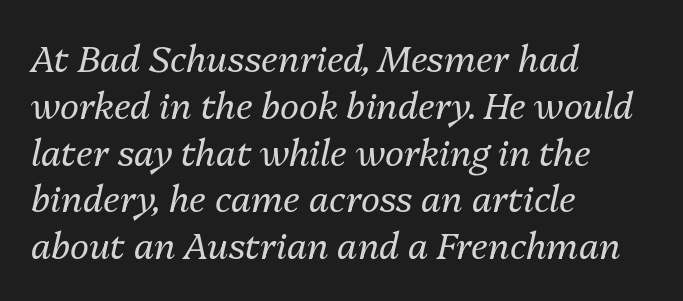
The image shows 36 px regular-weight type, italic (leaning right); set left-aligned, normal line spacing (1.3x), normal letter spacing, not underlined; medium stroke contrast and a medium x-height.
